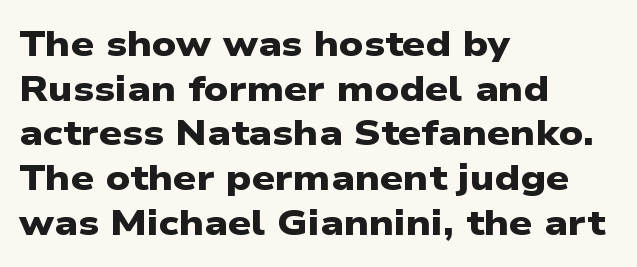
These lines are composed in type without serifs. The string is rendered with underlining switched off. You could not count columns in this text — the font is proportionally spaced. Compared with typical body copy, the letter spacing here is the same. A student would call this left alignment; a typographer would say flush left, rag right.
